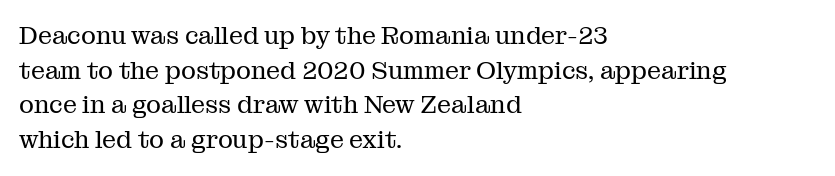
The letters stand straight up with perfectly vertical stems. The typesetter chose a ragged-right arrangement here. What's the leading like? Ordinary, nothing unusual. Nothing unusual about the tracking: characters are spaced as the font intends. Is the stroke heavy? The answer is a plain regular-or-lighter.
